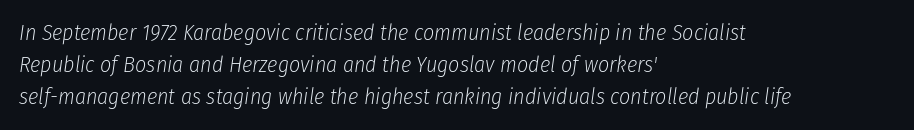
Q: Is the text bold? A: No.
Q: Is the text italic (slanted)? A: Yes, it leans right by about 8 degrees.
Q: Is the text underlined? A: No.
Q: How is the paragraph aligned? A: Left-aligned.
Q: Is the spacing between letters normal or unusually wide? A: Normal.
Q: Is the spacing between lines tight, normal or loose? A: Normal.
